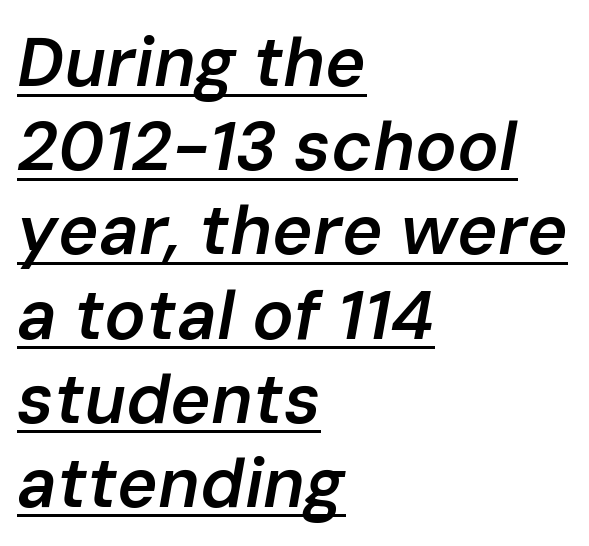
The image shows 69 px semibold type, italic (leaning right); set left-aligned, line spacing 1.22x, normal letter spacing, underlined; low stroke contrast and a medium x-height.
